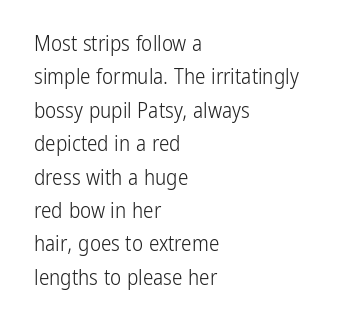
Q: Is the text bold? A: No.
Q: Is the text italic (slanted)? A: No, it is upright.
Q: Is the text underlined? A: No.
Q: How is the paragraph aligned? A: Left-aligned.
Q: Is the spacing between letters normal or unusually wide? A: Normal.
Q: Is the spacing between lines tight, normal or loose? A: Normal.
